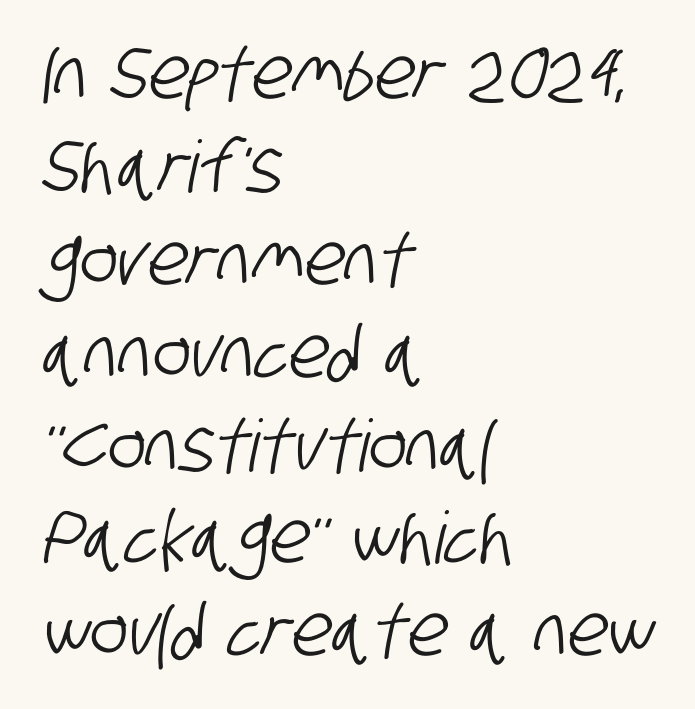
The text block is weighted toward the left margin, trailing off unevenly rightward. Looks like regular typesetting: each glyph gets only the width it needs. Does the type have serifs? No, each stem ends abruptly. Is there much room between lines? A standard amount, neither cramped nor airy.
